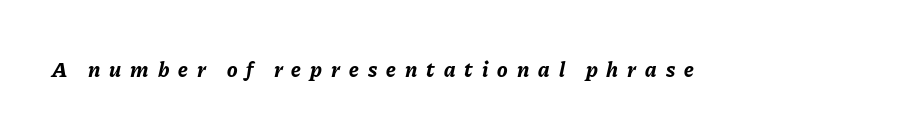
Q: Is the text bold? A: Yes.
Q: Is the text italic (slanted)? A: Yes, it leans right by about 11 degrees.
Q: Is the text underlined? A: No.
Q: Is the spacing between letters normal or unusually wide? A: Unusually wide.
